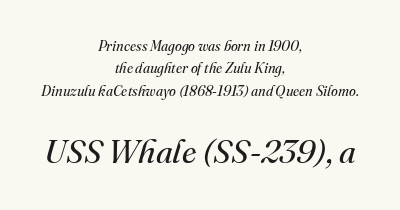
Q: Is the text bold? A: No.
Q: Is the text italic (slanted)? A: Yes, it leans right by about 16 degrees.
Q: Is the typeface a serif or a sans-serif typeface? A: Serif.
Q: Is the text underlined? A: No.
Q: How is the paragraph aligned? A: Centered.
Q: Is the spacing between letters normal or unusually wide? A: Normal.
Q: Is the spacing between lines tight, normal or loose? A: Normal.
Q: Which block of text is set in a larger size, the first (top) or the second (bottom)? A: The second (bottom) one.
Q: Width (condensed, normal, or wide)? A: Normal.
Q: Stroke contrast? A: Medium.
Q: x-height? A: Small.
Q: Monospaced? A: No.
